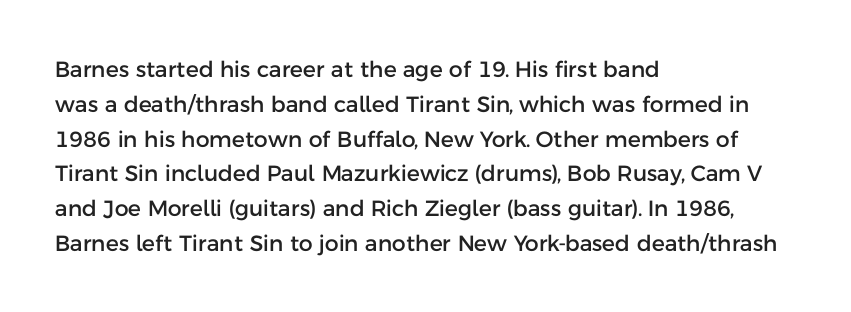
The letters stand straight up with perfectly vertical stems. The strip under each line holds only bare page. Each new line begins a customary step beneath the previous one. Inter-character spacing is left at the font's built-in metrics. The paragraph shown leans on its left margin.
